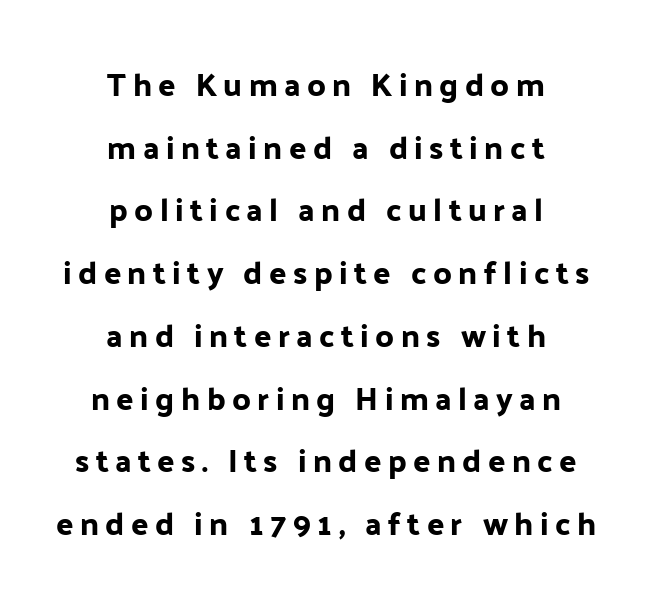
The image shows 32 px sans-serif type, upright; set centered, loose line spacing (1.96x), unusually wide letter spacing (+0.2 em), not underlined; low stroke contrast and a medium x-height.
